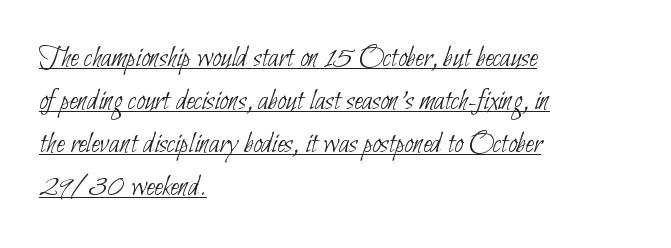
Q: Is the text bold? A: No.
Q: Is the typeface a serif or a sans-serif typeface? A: Sans-serif.
Q: Is the text underlined? A: Yes.
Q: How is the paragraph aligned? A: Left-aligned.
Q: Is the spacing between letters normal or unusually wide? A: Normal.
Q: Is the spacing between lines tight, normal or loose? A: Normal.
Q: Width (condensed, normal, or wide)? A: Condensed.
Q: Stroke contrast? A: Low.
Q: x-height? A: Small.
Q: Monospaced? A: No.
